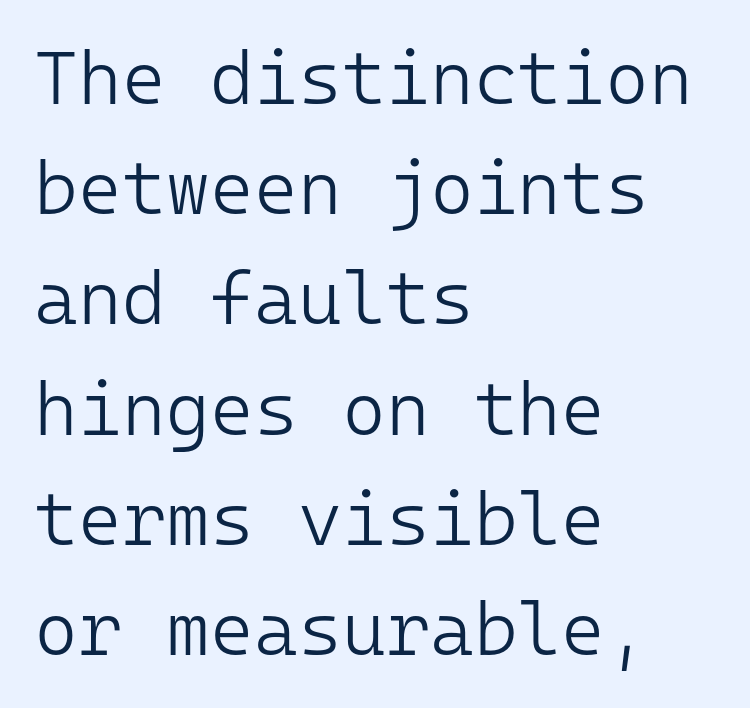
The font family rendered here belongs to the sans-serif group. When letters stand straight like this, we call the style roman or upright. Anything drawn beneath the words? Only blank space. A quiet, ordinary-to-light weight characterises the typeface. Think of a typewriter: that constant character pitch is what you see here.
